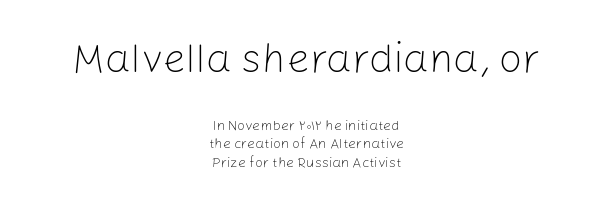
The image shows 41 px light sans-serif type, upright; set centered, normal line spacing (1.32x), normal letter spacing, not underlined; the first (top) block is 2.93x larger; low stroke contrast and a medium x-height.
